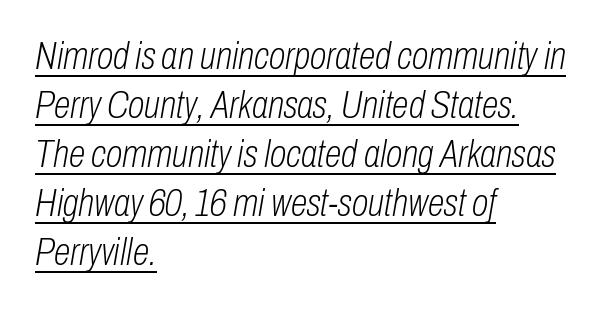
Q: Is the text bold? A: No.
Q: Is the text italic (slanted)? A: Yes, it leans right by about 10 degrees.
Q: Is the text underlined? A: Yes.
Q: How is the paragraph aligned? A: Left-aligned.
Q: Is the spacing between letters normal or unusually wide? A: Normal.
Q: Is the spacing between lines tight, normal or loose? A: Normal.
Q: Width (condensed, normal, or wide)? A: Condensed.
Q: Stroke contrast? A: Low.
Q: x-height? A: Medium.
Q: Monospaced? A: No.
